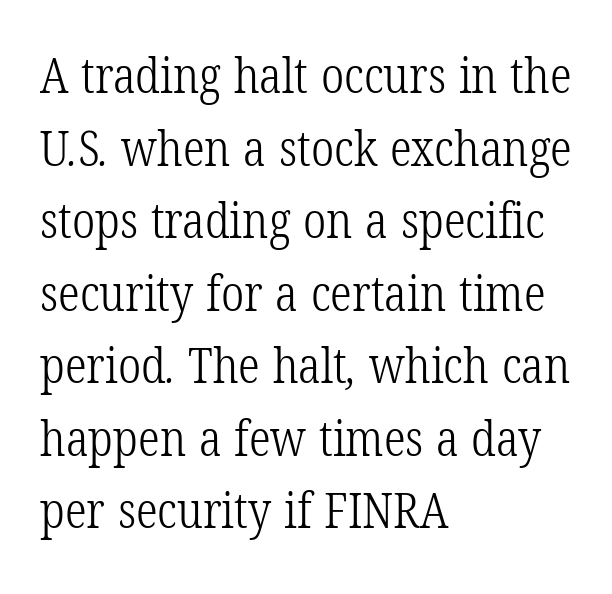
Q: Is the text bold? A: No.
Q: Is the typeface a serif or a sans-serif typeface? A: Serif.
Q: Is the text underlined? A: No.
Q: How is the paragraph aligned? A: Left-aligned.
Q: Is the spacing between letters normal or unusually wide? A: Normal.
Q: Is the spacing between lines tight, normal or loose? A: Normal.
Q: Width (condensed, normal, or wide)? A: Condensed.
Q: Stroke contrast? A: Low.
Q: x-height? A: Medium.
Q: Monospaced? A: No.
